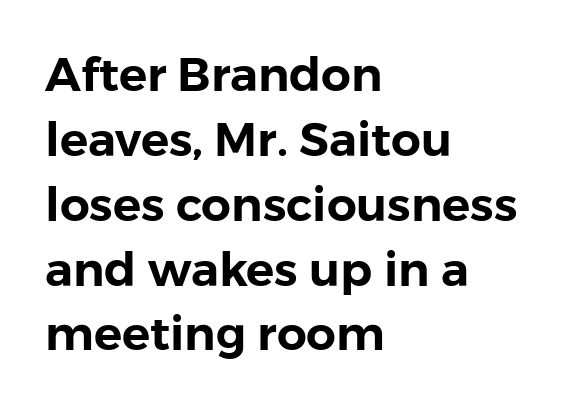
Every character sits straight up, as roman type does. Check under the words: just untouched page. Regarding serifs, this sample does without them. Each word holds together tightly as a unit, with standard inter-letter gaps.
